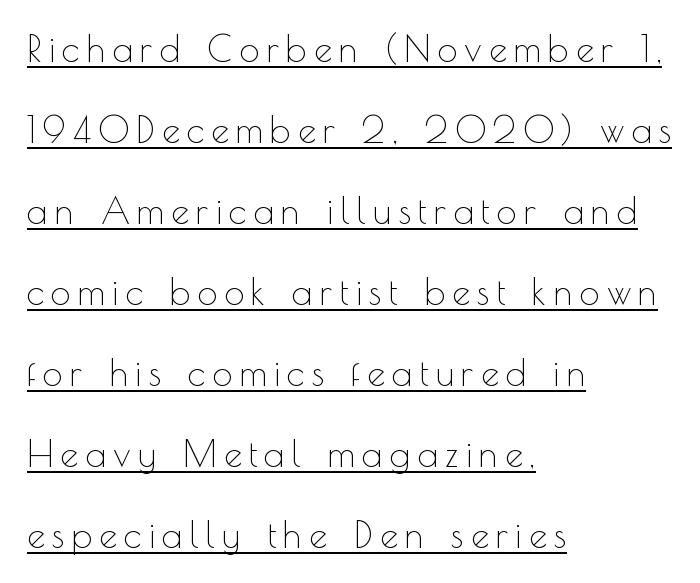
The image shows 36 px thin sans-serif type, upright; set left-aligned, loose line spacing (2.25x), unusually wide letter spacing (+0.2 em), underlined; a small x-height.
